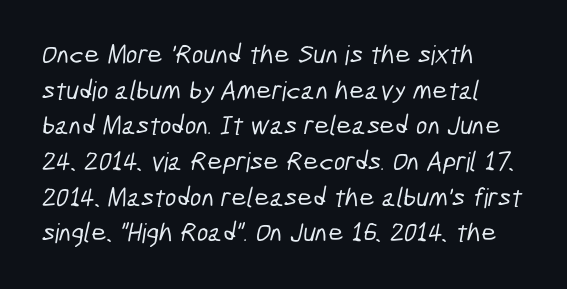
Q: Is the text underlined? A: No.
Q: How is the paragraph aligned? A: Left-aligned.
Q: Is the spacing between letters normal or unusually wide? A: Normal.
Q: Is the spacing between lines tight, normal or loose? A: Normal.
